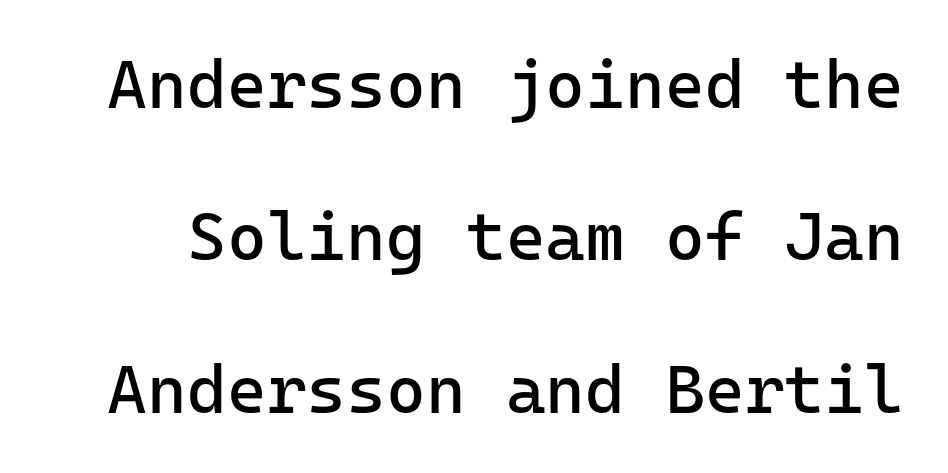
Q: Is the text bold? A: No.
Q: Is the text italic (slanted)? A: No, it is upright.
Q: Is the typeface a serif or a sans-serif typeface? A: Sans-serif.
Q: Is the text underlined? A: No.
Q: Is the spacing between letters normal or unusually wide? A: Normal.
Q: Is the spacing between lines tight, normal or loose? A: Loose.
Q: Width (condensed, normal, or wide)? A: Normal.
Q: Stroke contrast? A: Low.
Q: x-height? A: Medium.
Q: Monospaced? A: Yes.
